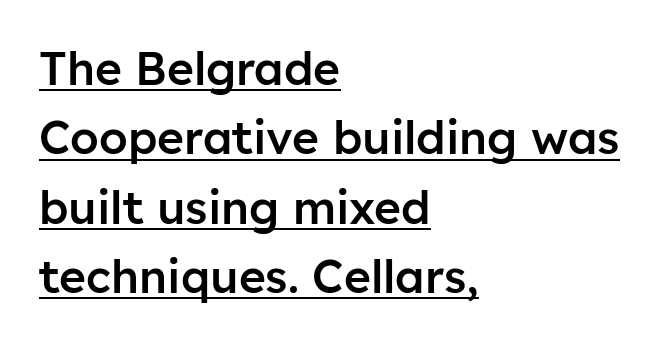
In terms of posture, this sample is upright. Standard letterfit; no display-style spreading of the glyphs. Which margin do the lines hug? The left one — the right edge is uneven. Nothing sits at the stroke ends, so this counts as sans-serif. The letters advance in unequal steps, a hallmark of proportional type. A typesetter would call this leading conventional body-copy spacing.
